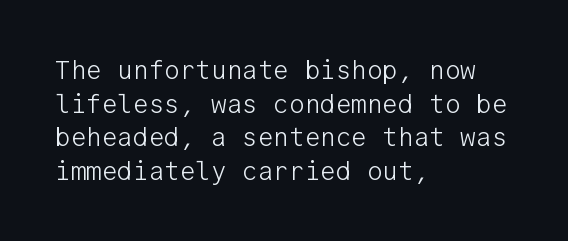
Interline gaps are of average width in this sample. In terms of posture, this sample is upright. Teacher's note: observe the even left margin — that is flush-left alignment. The cut favours lightness, reaching ordinary text weight at its darkest.
